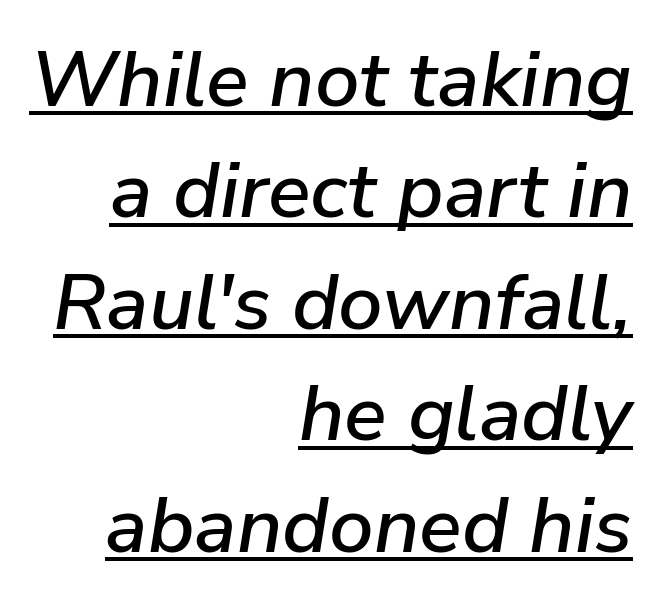
{"italic": "yes", "lean": "right", "slant_degrees": 9, "width": "normal", "stroke_contrast": "low", "x_height": "medium", "monospaced": "no", "underline": "yes", "align": "right", "line_spacing": "normal", "line_spacing_ratio": 1.41, "letter_spacing": "normal", "letter_spacing_em": 0.0, "glyph_px": 79}
